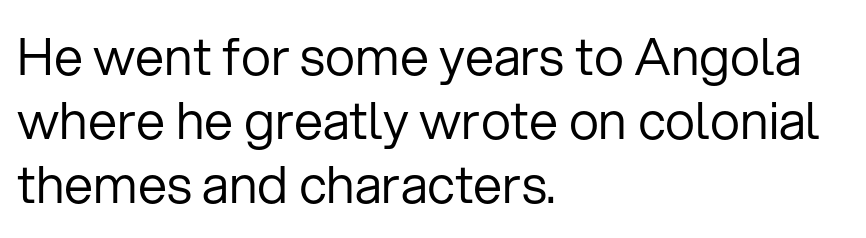
Letterform terminals end flat and unadorned throughout the passage. The typesetting does not lean heavy: it is not bold. The specimen omits any rule beneath the text block's lines. The line texture is even and compact thanks to regular tracking. Every row of glyphs begins at an identical x-position on the left. Characters remain perfectly vertical along every line.
